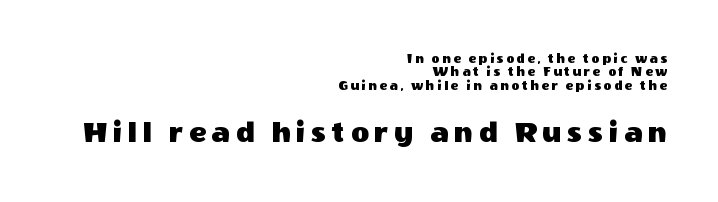
Q: Is the text italic (slanted)? A: No, it is upright.
Q: Is the typeface a serif or a sans-serif typeface? A: Sans-serif.
Q: Is the text underlined? A: No.
Q: How is the paragraph aligned? A: Right-aligned.
Q: Is the spacing between lines tight, normal or loose? A: Tight.
Q: Which block of text is set in a larger size, the first (top) or the second (bottom)? A: The second (bottom) one.
Q: Width (condensed, normal, or wide)? A: Normal.
Q: x-height? A: Large.
Q: Monospaced? A: No.
